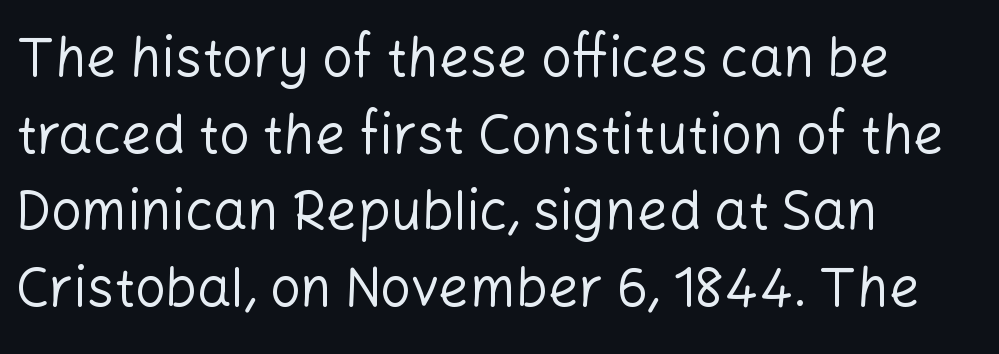
Q: Is the text bold? A: No.
Q: Is the text italic (slanted)? A: No, it is upright.
Q: Is the typeface a serif or a sans-serif typeface? A: Sans-serif.
Q: Is the text underlined? A: No.
Q: How is the paragraph aligned? A: Left-aligned.
Q: Is the spacing between letters normal or unusually wide? A: Normal.
Q: Is the spacing between lines tight, normal or loose? A: Normal.
Q: Width (condensed, normal, or wide)? A: Normal.
Q: Stroke contrast? A: Low.
Q: x-height? A: Medium.
Q: Monospaced? A: No.
